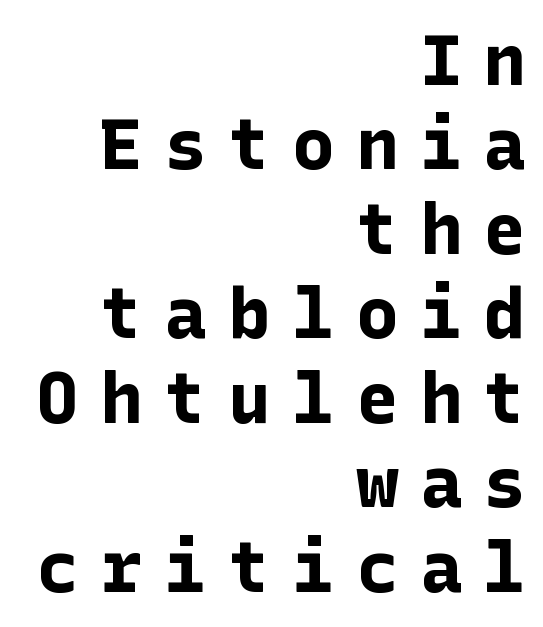
Visually the block forms a straight wall on the right and a jagged coastline on the left. The letterforms stand isolated, each surrounded by extra space. Vertical strokes here are truly vertical. The string is rendered with underlining switched off. Examine the stroke ends and you'll find no serifs.
